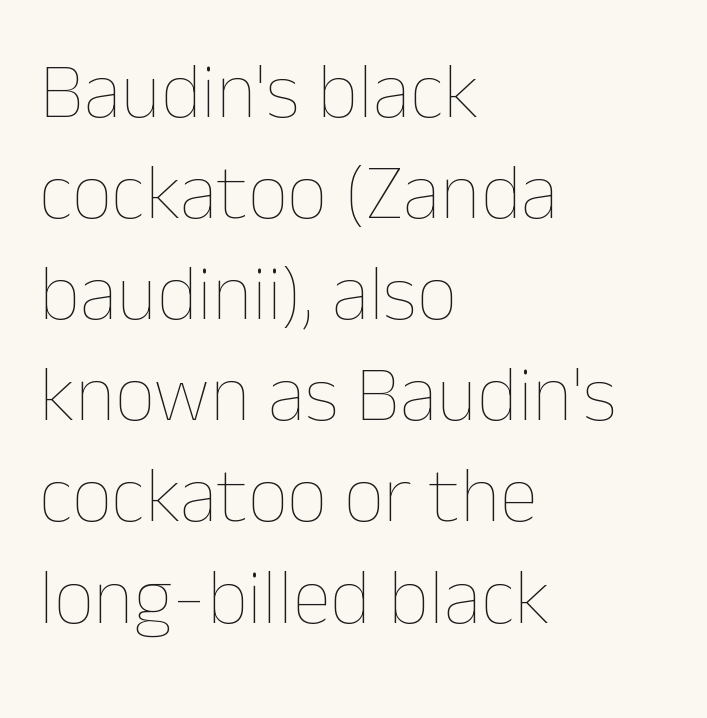
{"italic": "no", "bold": "no", "weight": "thin", "width": "normal", "stroke_contrast": "low", "x_height": "medium", "monospaced": "no", "underline": "no", "align": "left", "line_spacing": "normal", "line_spacing_ratio": 1.28, "letter_spacing": "normal", "letter_spacing_em": 0.0, "glyph_px": 79}
